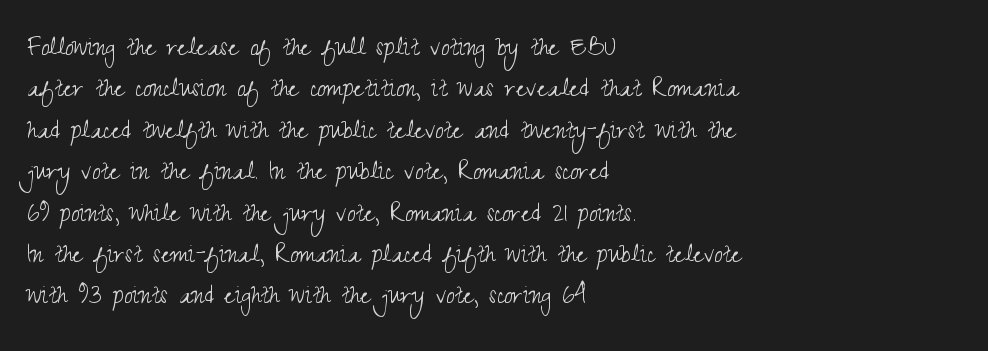
Descenders hang freely into open space. This rendering employs a face without finishing strokes, i.e., a sans-serif. Character widths vary here, with narrow letters taking less room than wide ones. The leading is moderate, giving the passage an even texture.
